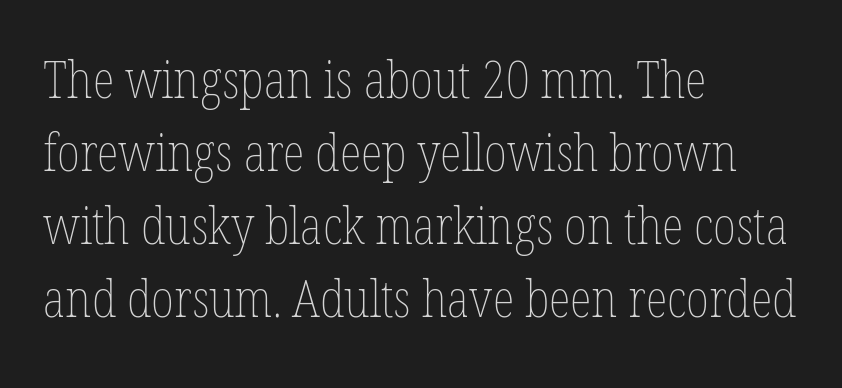
Q: Is the text bold? A: No.
Q: Is the text italic (slanted)? A: No, it is upright.
Q: Is the text underlined? A: No.
Q: How is the paragraph aligned? A: Left-aligned.
Q: Is the spacing between letters normal or unusually wide? A: Normal.
Q: Is the spacing between lines tight, normal or loose? A: Normal.
Q: Width (condensed, normal, or wide)? A: Condensed.
Q: Stroke contrast? A: Low.
Q: x-height? A: Medium.
Q: Monospaced? A: No.
